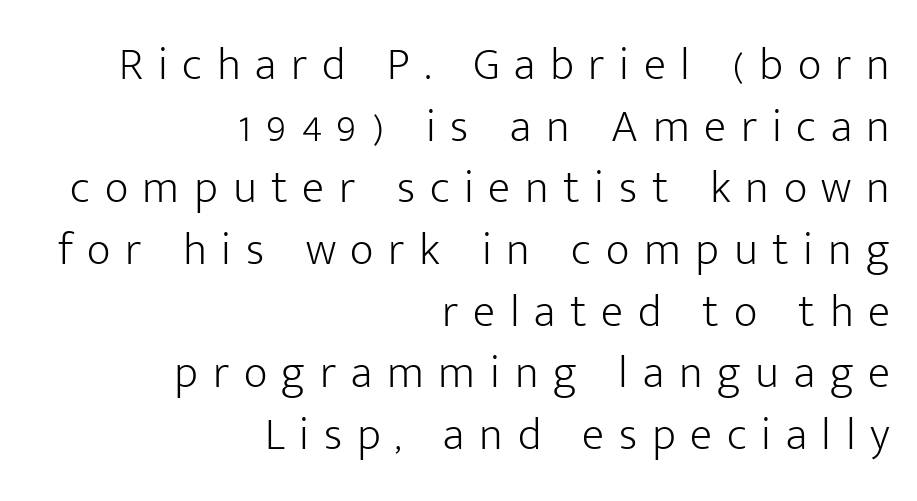
You can tell it's not italic because the verticals are truly vertical. Loose tracking; the words dissolve into strings of separated letters. The rendering uses natural spacing where letterforms have individual widths. Descender tails drop into unmarked territory.
